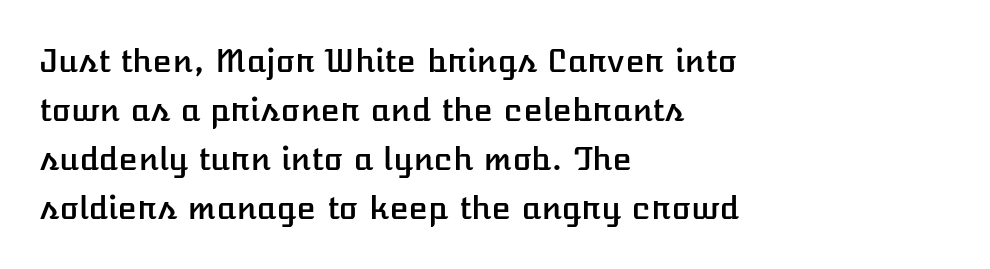
The image shows 32 px text type, upright; set left-aligned, normal line spacing (1.53x), normal letter spacing, not underlined; low stroke contrast and a medium x-height.
